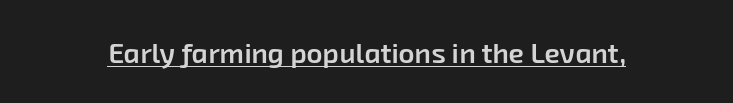
Q: Is the text bold? A: Semi-bold.
Q: Is the typeface a serif or a sans-serif typeface? A: Sans-serif.
Q: Is the text underlined? A: Yes.
Q: Is the spacing between letters normal or unusually wide? A: Normal.
Q: Width (condensed, normal, or wide)? A: Normal.
Q: Stroke contrast? A: Low.
Q: x-height? A: Medium.
Q: Monospaced? A: No.
